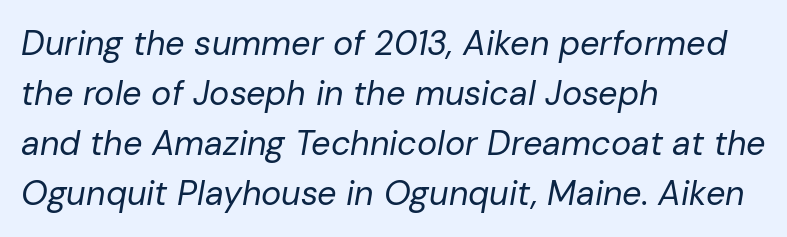
The image shows 34 px regular-weight type, italic (leaning right); set left-aligned, normal line spacing (1.47x), normal letter spacing, not underlined; low stroke contrast and a medium x-height.
